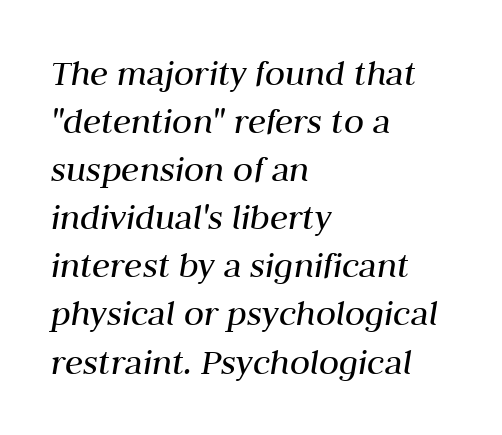
Q: Is the text bold? A: No.
Q: Is the text italic (slanted)? A: Yes, it leans right by about 10 degrees.
Q: Is the text underlined? A: No.
Q: How is the paragraph aligned? A: Left-aligned.
Q: Is the spacing between letters normal or unusually wide? A: Normal.
Q: Is the spacing between lines tight, normal or loose? A: Normal.
Q: Width (condensed, normal, or wide)? A: Normal.
Q: Stroke contrast? A: Medium.
Q: x-height? A: Medium.
Q: Monospaced? A: No.
